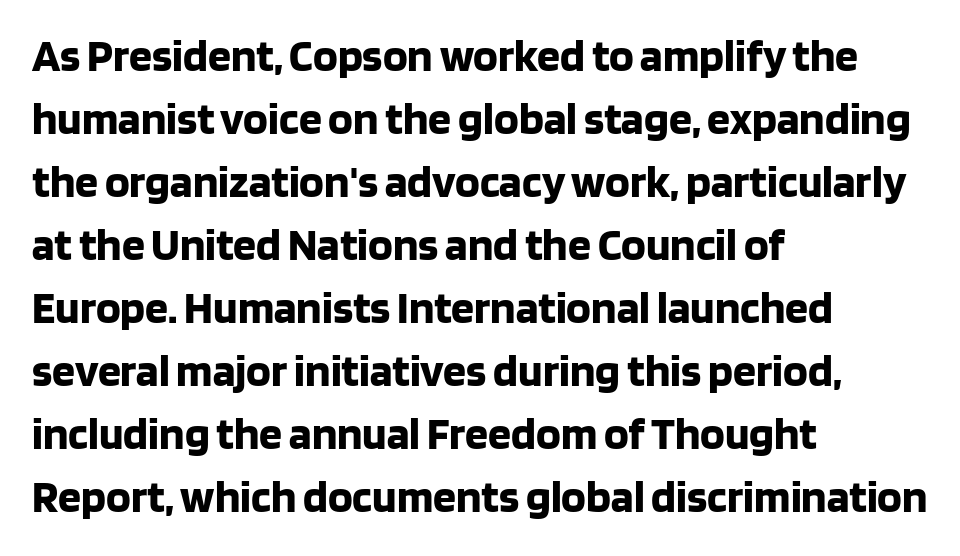
Q: Is the text bold? A: Yes.
Q: Is the text italic (slanted)? A: No, it is upright.
Q: Is the typeface a serif or a sans-serif typeface? A: Sans-serif.
Q: Is the text underlined? A: No.
Q: How is the paragraph aligned? A: Left-aligned.
Q: Is the spacing between letters normal or unusually wide? A: Normal.
Q: Is the spacing between lines tight, normal or loose? A: Normal.
Q: Width (condensed, normal, or wide)? A: Normal.
Q: Stroke contrast? A: Low.
Q: x-height? A: Large.
Q: Monospaced? A: No.
